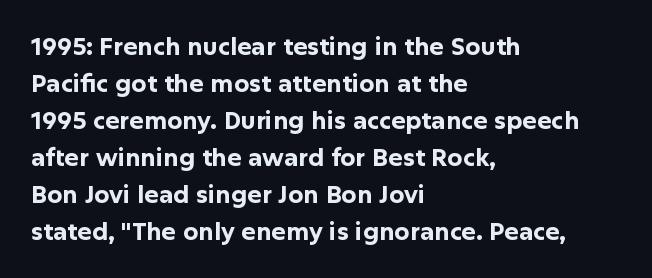
Q: Is the text bold? A: Yes.
Q: Is the text italic (slanted)? A: No, it is upright.
Q: Is the text underlined? A: No.
Q: How is the paragraph aligned? A: Left-aligned.
Q: Is the spacing between letters normal or unusually wide? A: Normal.
Q: Is the spacing between lines tight, normal or loose? A: Normal.
